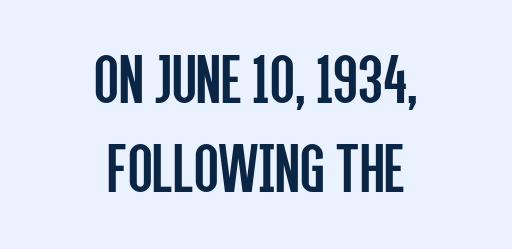
{"serif": "no", "italic": "no", "bold": "no", "weight": "regular", "width": "condensed", "stroke_contrast": "low", "x_height": "large", "monospaced": "no", "underline": "no", "align": "center", "line_spacing_ratio": 1.24, "letter_spacing": "normal", "letter_spacing_em": 0.0, "glyph_px": 72}
